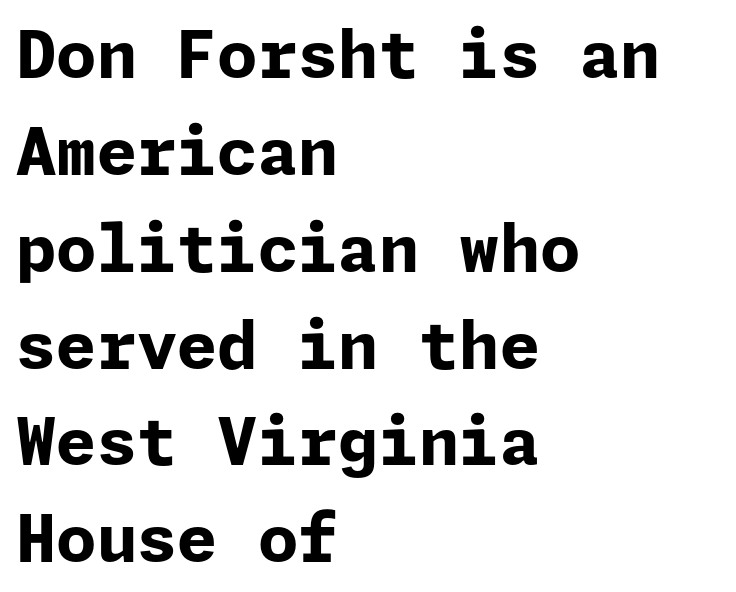
{"serif": "no", "italic": "no", "bold": "yes", "weight": "bold", "width": "normal", "stroke_contrast": "low", "x_height": "medium", "underline": "no", "align": "left", "line_spacing": "normal", "line_spacing_ratio": 1.49, "letter_spacing": "normal", "letter_spacing_em": 0.0, "glyph_px": 65}
